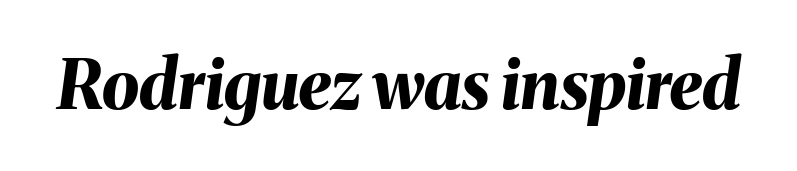
{"italic": "yes", "lean": "right", "slant_degrees": 8, "bold": "yes", "weight": "bold", "width": "normal", "stroke_contrast": "medium", "x_height": "medium", "monospaced": "no", "underline": "no", "letter_spacing": "normal", "letter_spacing_em": 0.0, "glyph_px": 67}
